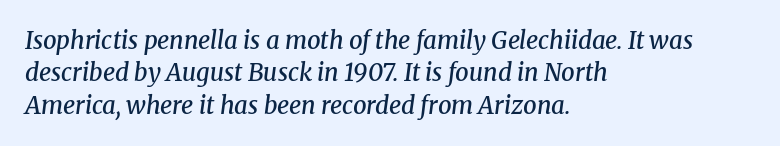
Q: Is the text bold? A: Semi-bold.
Q: Is the text italic (slanted)? A: Yes, it leans right by about 8 degrees.
Q: Is the text underlined? A: No.
Q: How is the paragraph aligned? A: Left-aligned.
Q: Is the spacing between letters normal or unusually wide? A: Normal.
Q: Is the spacing between lines tight, normal or loose? A: Normal.
